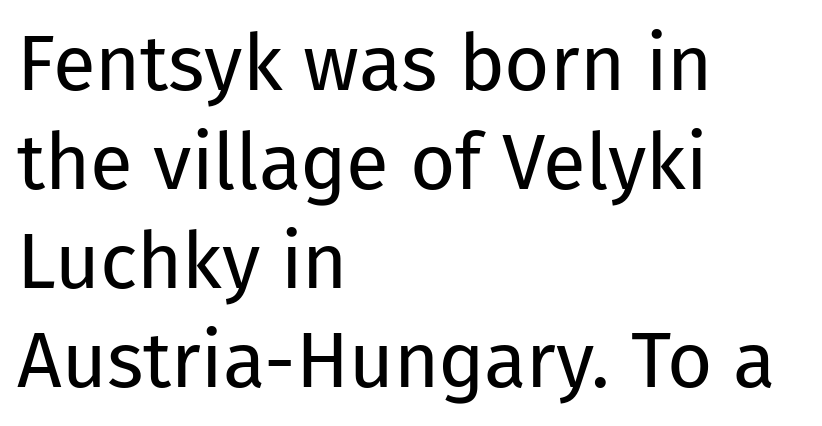
Does extra space separate the letters? No, they use regular spacing. The lines are quadded left. Leading: standard. The font sits on the lighter half of the weight spectrum, regular included.
